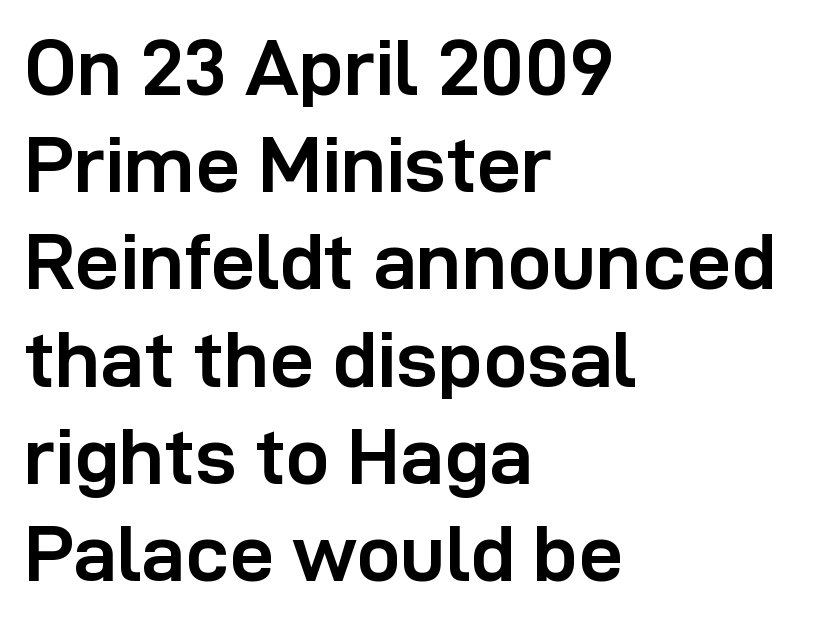
The image shows 79 px semibold sans-serif type, upright; set left-aligned, line spacing 1.23x, normal letter spacing, not underlined; low stroke contrast and a medium x-height.
